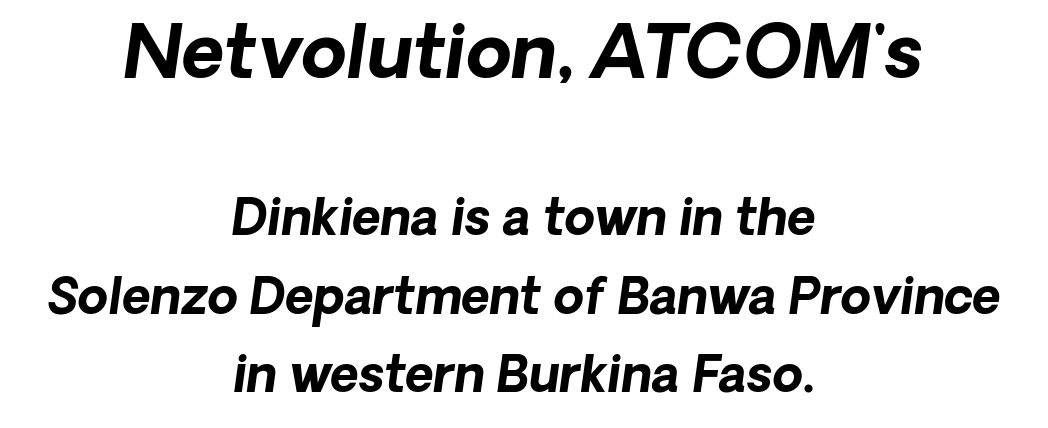
Q: Is the text bold? A: Yes.
Q: Is the text italic (slanted)? A: Yes, it leans right by about 8 degrees.
Q: Is the text underlined? A: No.
Q: How is the paragraph aligned? A: Centered.
Q: Is the spacing between letters normal or unusually wide? A: Normal.
Q: Is the spacing between lines tight, normal or loose? A: Normal.
Q: Which block of text is set in a larger size, the first (top) or the second (bottom)? A: The first (top) one.
Q: Width (condensed, normal, or wide)? A: Normal.
Q: Stroke contrast? A: Low.
Q: x-height? A: Medium.
Q: Monospaced? A: No.
